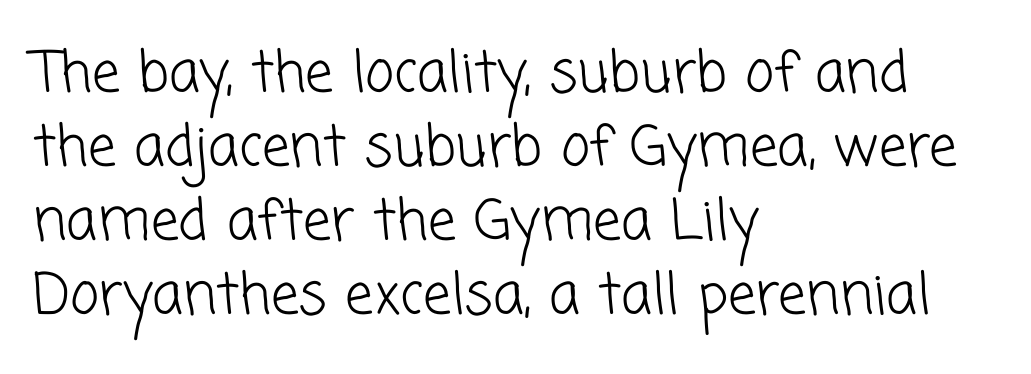
Is this a fixed-width face? No — the glyphs have proportional, varying widths. The glyphs are unaccompanied by any horizontal stroke below them. If you measured baseline to baseline, you'd find a middling distance. What kind of face is this? One without serifs — a sans.
